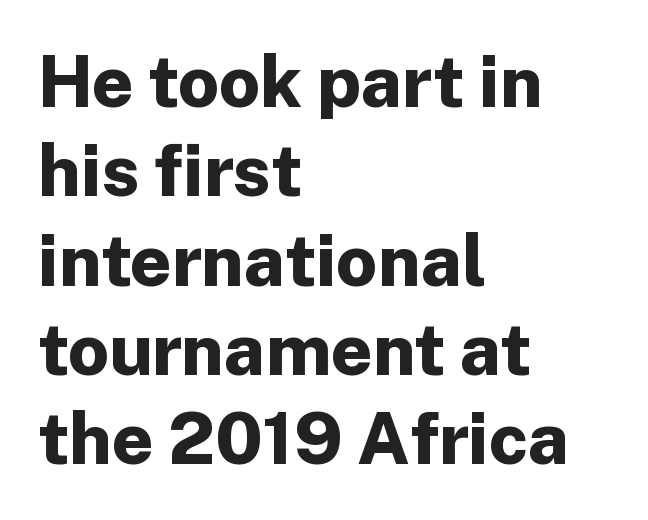
Q: Is the text bold? A: Yes.
Q: Is the text italic (slanted)? A: No, it is upright.
Q: Is the typeface a serif or a sans-serif typeface? A: Sans-serif.
Q: Is the text underlined? A: No.
Q: How is the paragraph aligned? A: Left-aligned.
Q: Is the spacing between letters normal or unusually wide? A: Normal.
Q: Width (condensed, normal, or wide)? A: Normal.
Q: Stroke contrast? A: Low.
Q: x-height? A: Medium.
Q: Monospaced? A: No.
